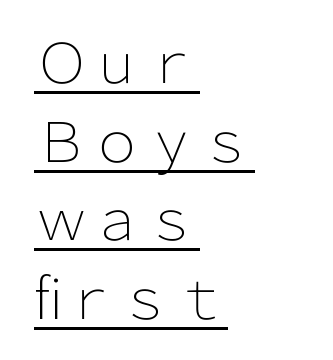
The image shows 55 px light sans-serif type, upright; set left-aligned, normal line spacing (1.43x), normal letter spacing, underlined; low stroke contrast and a medium x-height.
